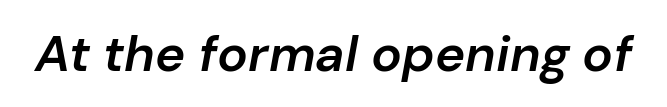
Q: Is the text bold? A: Semi-bold.
Q: Is the text italic (slanted)? A: Yes, it leans right by about 10 degrees.
Q: Is the text underlined? A: No.
Q: Is the spacing between letters normal or unusually wide? A: Normal.
Q: Width (condensed, normal, or wide)? A: Normal.
Q: Stroke contrast? A: Low.
Q: x-height? A: Medium.
Q: Monospaced? A: No.
